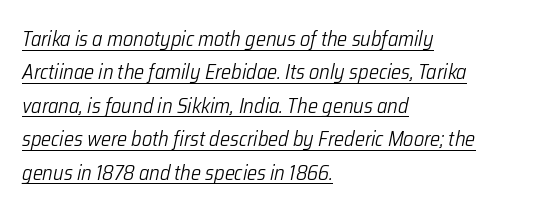
Each word holds together tightly as a unit, with standard inter-letter gaps. The passage shown is underscored from start to finish. The lines are quadded left. Characters are canted at an angle relative to the baseline's perpendicular. Weight class: somewhere from thin through regular.
